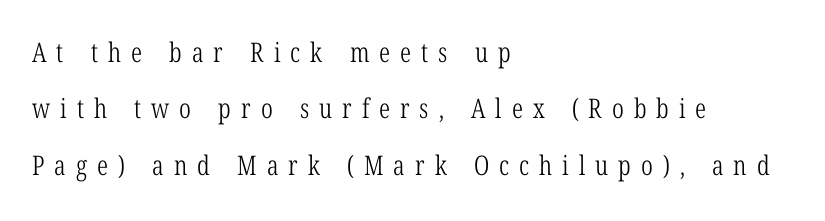
The image shows 27 px text type, upright; set left-aligned, loose line spacing (2.09x), unusually wide letter spacing (+0.37 em), not underlined.
